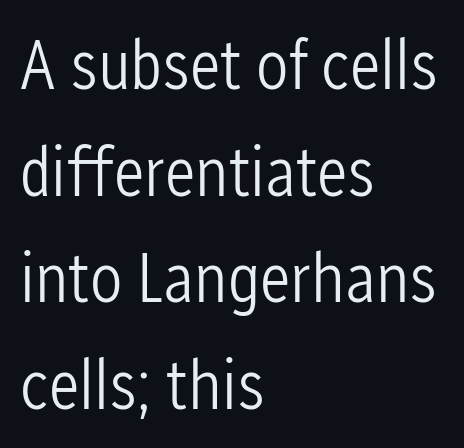
The image shows 72 px light, condensed sans-serif type, upright; set left-aligned, normal line spacing (1.48x), normal letter spacing, not underlined; low stroke contrast and a medium x-height.
